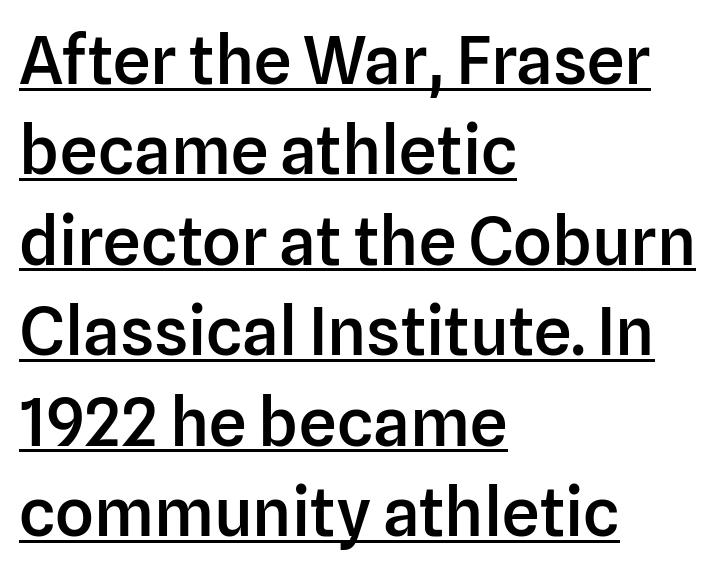
The image shows 67 px semibold sans-serif type, upright; set left-aligned, normal line spacing (1.35x), normal letter spacing, underlined; low stroke contrast and a medium x-height.
